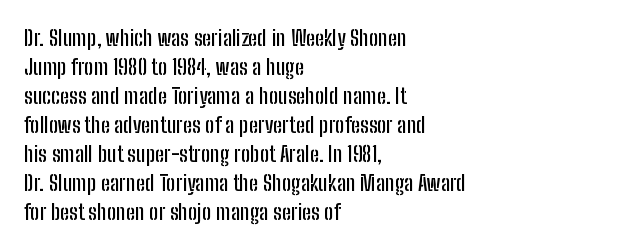
It's the straight-up-and-down kind of type. The horizontal fit of the characters is conventional and even. These lines are set flush left with a ragged right edge. Glance below the letters and you will spot only blank space.
